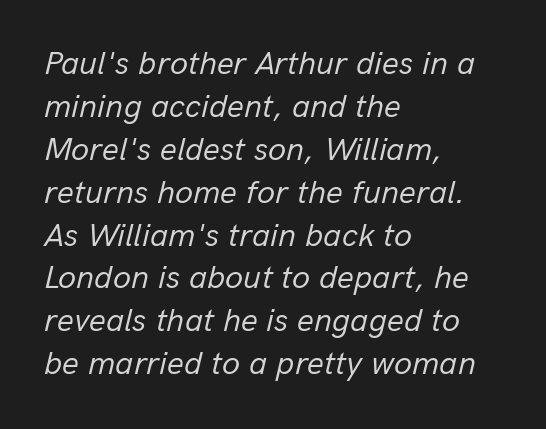
{"italic": "yes", "lean": "right", "slant_degrees": 13, "bold": "no", "weight": "regular", "width": "normal", "stroke_contrast": "low", "x_height": "medium", "monospaced": "no", "underline": "no", "align": "left", "line_spacing": "normal", "line_spacing_ratio": 1.3, "letter_spacing": "normal", "letter_spacing_em": 0.0, "glyph_px": 33}
